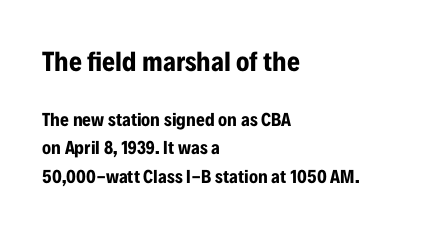
The image shows 28 px bold, condensed sans-serif type, upright; set left-aligned, normal line spacing (1.49x), normal letter spacing, not underlined; the first (top) block is 1.47x larger; low stroke contrast and a medium x-height.
